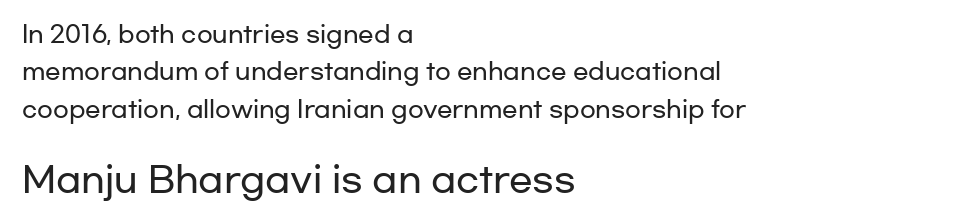
{"serif": "no", "italic": "no", "width": "wide", "stroke_contrast": "low", "x_height": "medium", "monospaced": "no", "underline": "no", "align": "left", "line_spacing": "normal", "line_spacing_ratio": 1.62, "letter_spacing": "normal", "letter_spacing_em": 0.0, "larger_block": "second", "size_ratio": 1.52, "glyph_px": 35}
